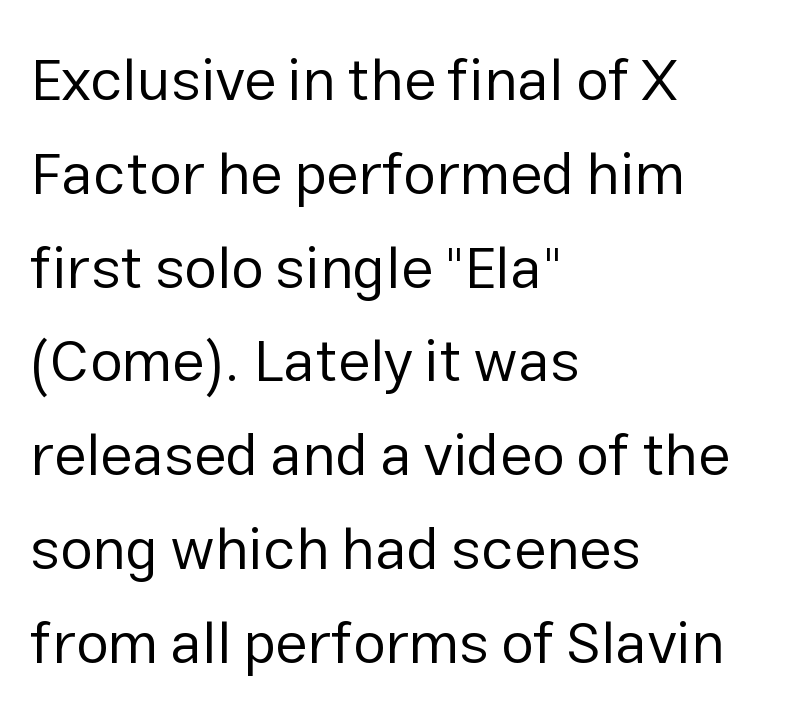
The designer went with a sans here, leaving each stem footless. Stem width sits at or under what a default text font uses. A normal amount of white space separates one row of letters from the next. Notice how the passage keeps a crisp vertical edge on the left only.
